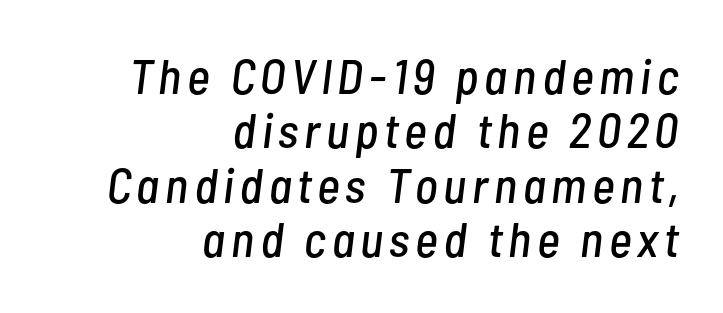
{"italic": "yes", "lean": "right", "slant_degrees": 7, "width": "condensed", "stroke_contrast": "low", "x_height": "medium", "monospaced": "no", "underline": "no", "align": "right", "line_spacing": "tight", "line_spacing_ratio": 1.11, "glyph_px": 49}
